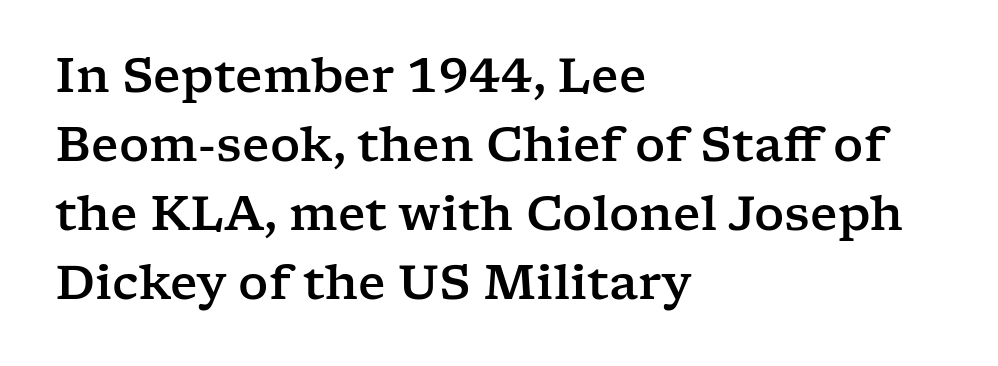
Q: Is the text italic (slanted)? A: No, it is upright.
Q: Is the typeface a serif or a sans-serif typeface? A: Serif.
Q: Is the text underlined? A: No.
Q: How is the paragraph aligned? A: Left-aligned.
Q: Is the spacing between letters normal or unusually wide? A: Normal.
Q: Is the spacing between lines tight, normal or loose? A: Normal.
Q: Width (condensed, normal, or wide)? A: Wide.
Q: Stroke contrast? A: Low.
Q: x-height? A: Medium.
Q: Monospaced? A: No.
